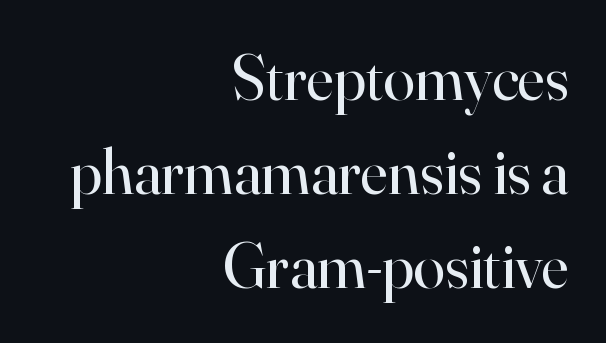
Spacing between characters is what you'd get straight out of the box. Posture: straight, roman, zero tilt. The string is rendered with underlining switched off. The type family on display is of the serif kind. Letters have the restrained weight of plain body copy at most.
